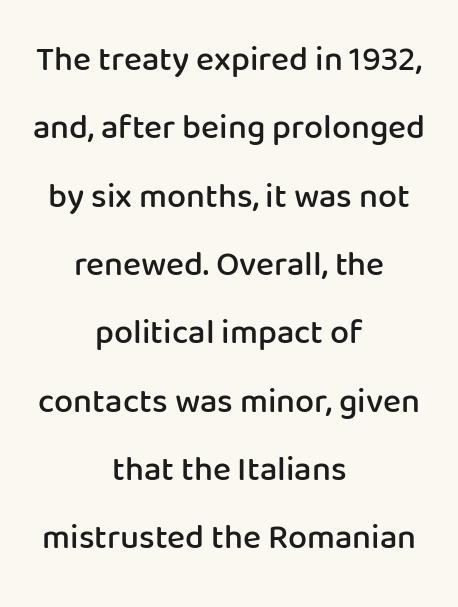
{"serif": "no", "italic": "no", "bold": "semi", "weight": "semibold", "width": "normal", "stroke_contrast": "low", "x_height": "medium", "monospaced": "no", "underline": "no", "align": "center", "line_spacing": "loose", "line_spacing_ratio": 2.01, "letter_spacing": "normal", "letter_spacing_em": 0.0, "glyph_px": 34}
